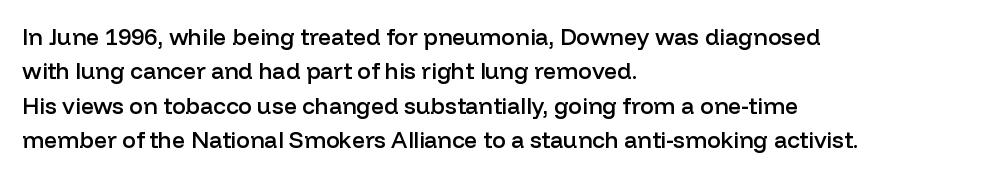
The setting favours the left margin, as ordinary paragraphs usually do. Words float on clear page, feet unadorned. If you measured baseline to baseline, you'd find a middling distance. These words are printed semibold, heavier than regular yet not bold. Does the lettering tilt? It doesn't — this is upright.
